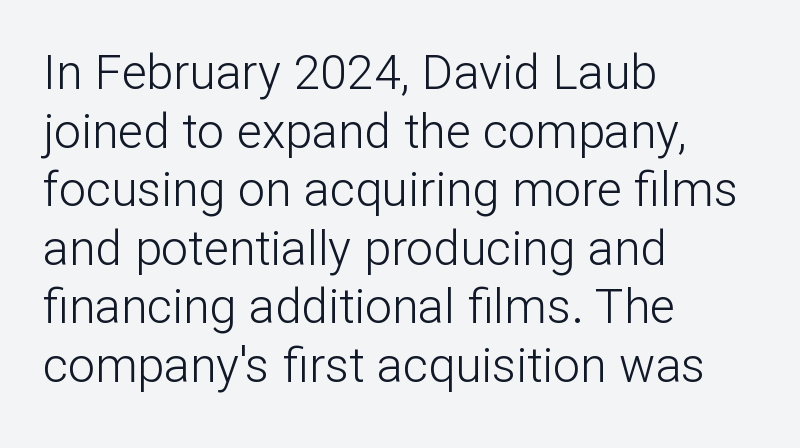
The image shows 48 px light sans-serif type, upright; set left-aligned, line spacing 1.22x, normal letter spacing, not underlined; low stroke contrast and a medium x-height.
